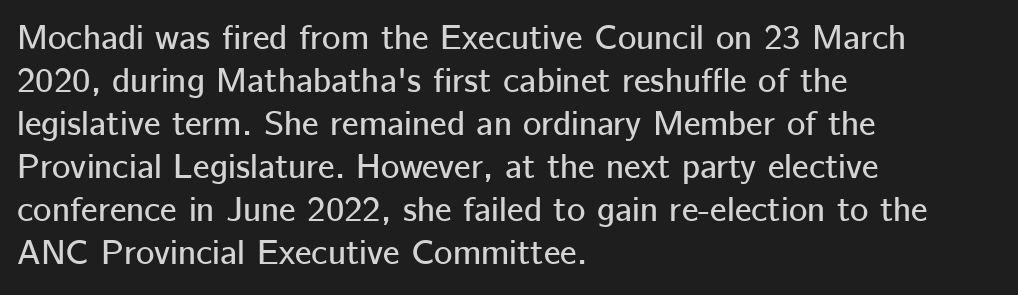
{"serif": "no", "italic": "no", "width": "normal", "stroke_contrast": "low", "x_height": "medium", "monospaced": "no", "underline": "no", "align": "left", "line_spacing_ratio": 1.23, "letter_spacing": "normal", "letter_spacing_em": 0.0, "glyph_px": 35}
